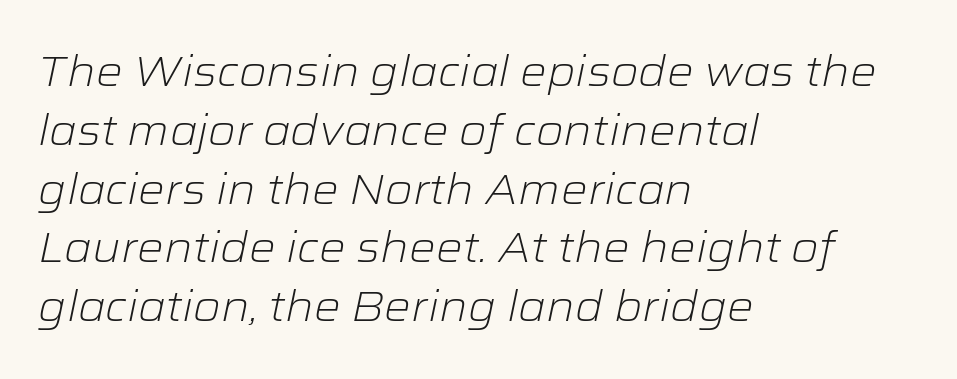
{"italic": "yes", "lean": "right", "slant_degrees": 12, "bold": "no", "weight": "light", "width": "wide", "stroke_contrast": "low", "x_height": "medium", "monospaced": "no", "underline": "no", "align": "left", "line_spacing": "normal", "line_spacing_ratio": 1.4, "letter_spacing": "normal", "letter_spacing_em": 0.0, "glyph_px": 42}
